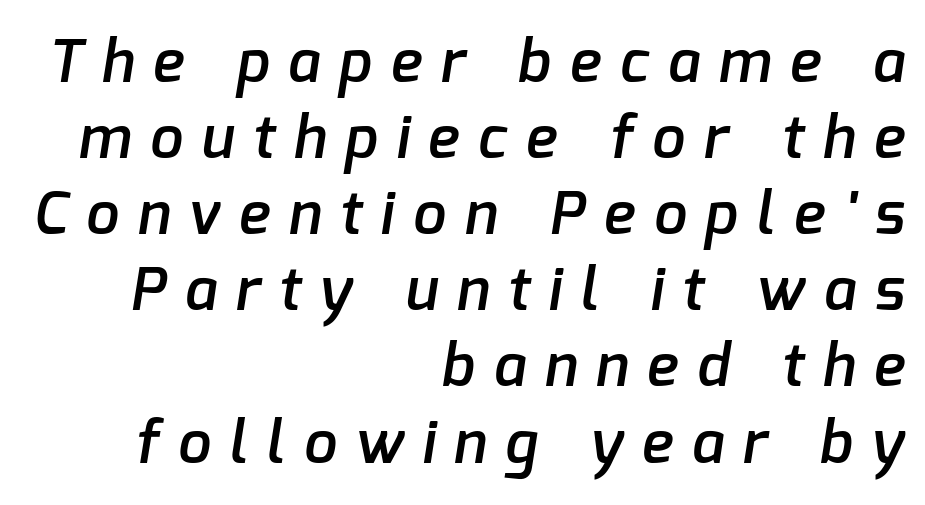
Q: Is the text bold? A: Semi-bold.
Q: Is the typeface a serif or a sans-serif typeface? A: Sans-serif.
Q: Is the text underlined? A: No.
Q: How is the paragraph aligned? A: Right-aligned.
Q: Is the spacing between letters normal or unusually wide? A: Unusually wide.
Q: Is the spacing between lines tight, normal or loose? A: Normal.
Q: Width (condensed, normal, or wide)? A: Normal.
Q: Stroke contrast? A: Low.
Q: x-height? A: Medium.
Q: Monospaced? A: No.
